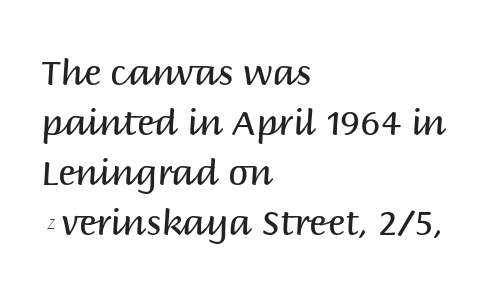
{"serif": "no", "bold": "no", "weight": "regular", "width": "normal", "stroke_contrast": "medium", "x_height": "large", "monospaced": "no", "underline": "no", "align": "left", "line_spacing": "normal", "line_spacing_ratio": 1.39, "letter_spacing": "normal", "letter_spacing_em": 0.0, "glyph_px": 36}
